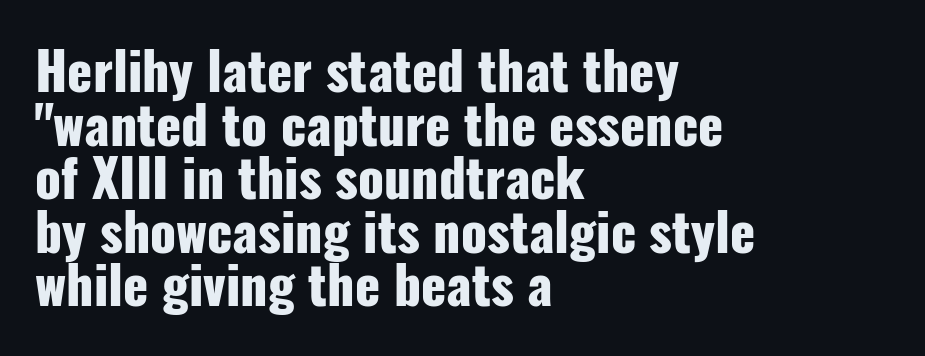
The font is running at its bold setting. The passage shown has conventional tracking throughout. Horizontal bands of white between lines are thin slivers. Is this a fixed-width face? No — the glyphs have proportional, varying widths.
